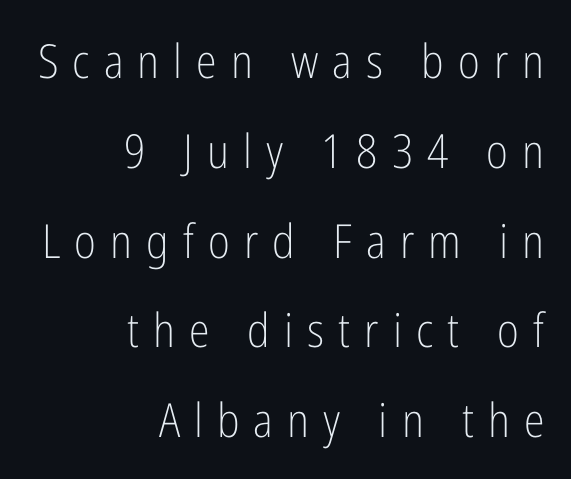
Q: Is the text bold? A: No.
Q: Is the text italic (slanted)? A: No, it is upright.
Q: Is the typeface a serif or a sans-serif typeface? A: Sans-serif.
Q: Is the text underlined? A: No.
Q: How is the paragraph aligned? A: Right-aligned.
Q: Is the spacing between letters normal or unusually wide? A: Unusually wide.
Q: Is the spacing between lines tight, normal or loose? A: Loose.
Q: Width (condensed, normal, or wide)? A: Condensed.
Q: Stroke contrast? A: Low.
Q: x-height? A: Medium.
Q: Monospaced? A: No.
